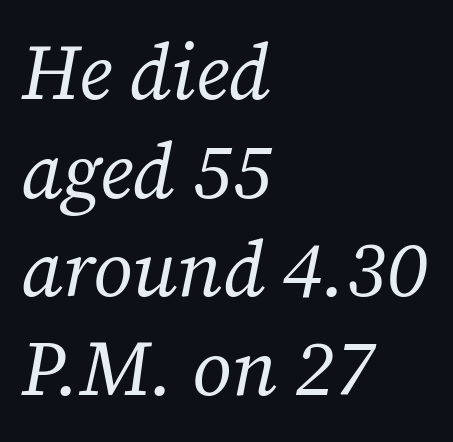
The image shows 77 px regular-weight serif type, italic (leaning right); set left-aligned, normal line spacing (1.28x), normal letter spacing, not underlined; low stroke contrast and a medium x-height.
